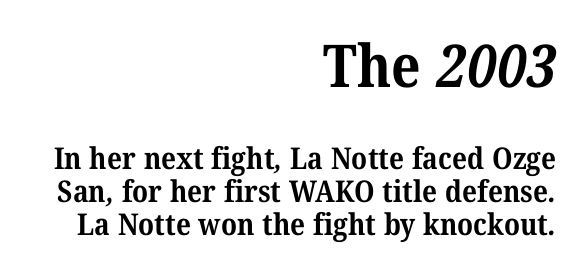
The image shows 59 px bold serif type; set right-aligned, tight line spacing (1.11x), normal letter spacing, not underlined; the first (top) block is 1.97x larger; medium stroke contrast and a medium x-height.
